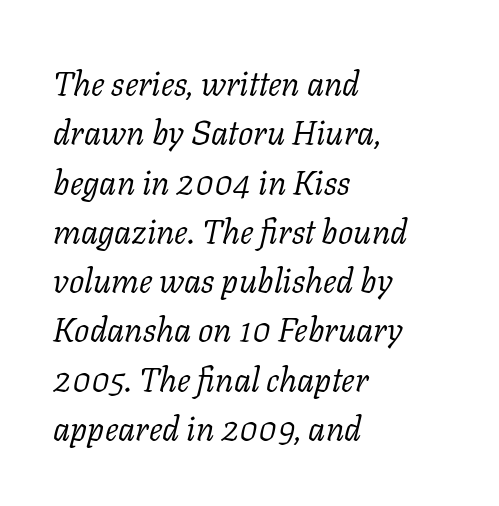
Q: Is the text bold? A: No.
Q: Is the text italic (slanted)? A: Yes, it leans right by about 11 degrees.
Q: Is the typeface a serif or a sans-serif typeface? A: Serif.
Q: Is the text underlined? A: No.
Q: How is the paragraph aligned? A: Left-aligned.
Q: Is the spacing between letters normal or unusually wide? A: Normal.
Q: Is the spacing between lines tight, normal or loose? A: Normal.
Q: Width (condensed, normal, or wide)? A: Normal.
Q: Stroke contrast? A: Low.
Q: x-height? A: Medium.
Q: Monospaced? A: No.
